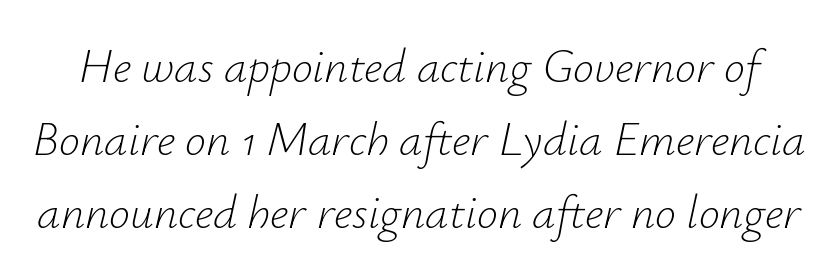
{"italic": "yes", "lean": "right", "slant_degrees": 12, "bold": "no", "weight": "light", "width": "normal", "stroke_contrast": "low", "x_height": "small", "monospaced": "no", "underline": "no", "line_spacing": "normal", "line_spacing_ratio": 1.55, "letter_spacing": "normal", "letter_spacing_em": 0.0, "glyph_px": 47}
